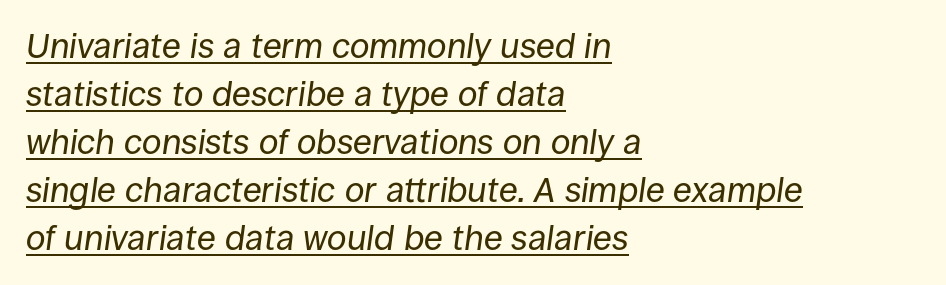
The image shows 35 px regular-weight type, italic (leaning right); set left-aligned, normal line spacing (1.37x), normal letter spacing, underlined; low stroke contrast and a large x-height.
